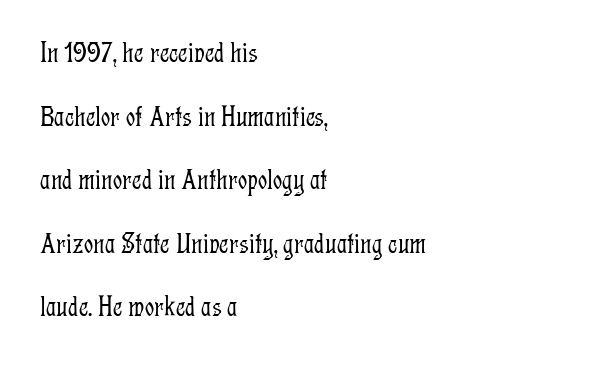
Q: Is the text bold? A: No.
Q: Is the text italic (slanted)? A: No, it is upright.
Q: Is the typeface a serif or a sans-serif typeface? A: Serif.
Q: Is the text underlined? A: No.
Q: How is the paragraph aligned? A: Left-aligned.
Q: Is the spacing between letters normal or unusually wide? A: Normal.
Q: Is the spacing between lines tight, normal or loose? A: Loose.
Q: Width (condensed, normal, or wide)? A: Condensed.
Q: Stroke contrast? A: Low.
Q: x-height? A: Medium.
Q: Monospaced? A: No.
